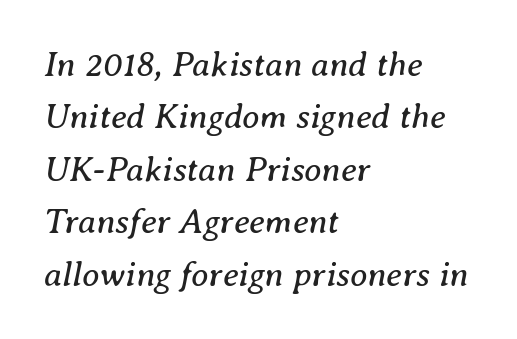
Casual observation: everything's shoved over to the left. Is the type slanted? Yes — the strokes lean at a clear angle. Anything drawn beneath the words? Only blank space. Old-style or modern, the face here clearly has serifs.
